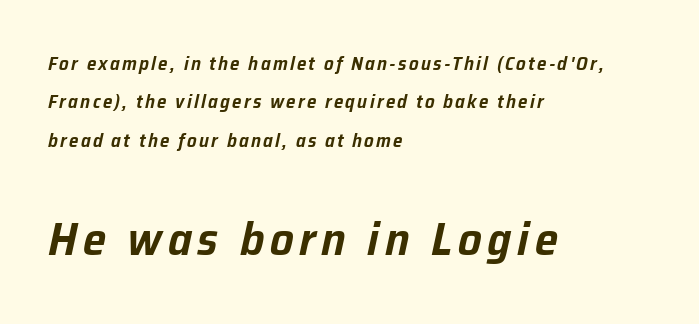
{"italic": "yes", "lean": "right", "slant_degrees": 12, "width": "normal", "stroke_contrast": "low", "x_height": "medium", "monospaced": "no", "underline": "no", "align": "left", "line_spacing": "loose", "line_spacing_ratio": 2.02, "larger_block": "second", "size_ratio": 2.47, "glyph_px": 47}
